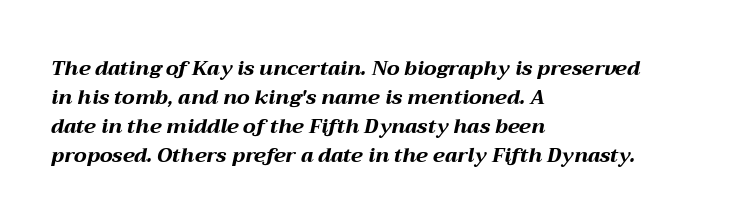
{"italic": "yes", "lean": "right", "slant_degrees": 12, "bold": "yes", "underline": "no", "align": "left", "line_spacing": "normal", "line_spacing_ratio": 1.45, "letter_spacing": "normal", "letter_spacing_em": 0.0, "glyph_px": 20}
